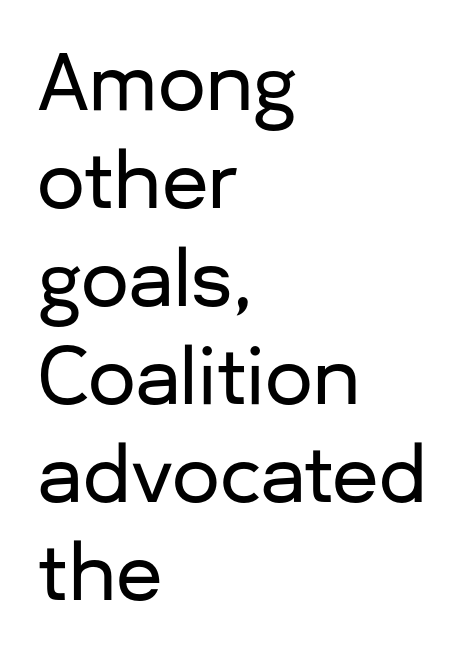
The image shows 76 px sans-serif type, upright; set left-aligned, normal line spacing (1.29x), normal letter spacing, not underlined; low stroke contrast and a medium x-height.
